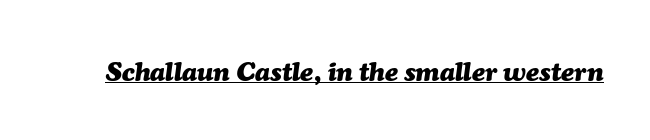
The image shows 27 px bold type, italic (leaning right); set normal letter spacing, underlined.
